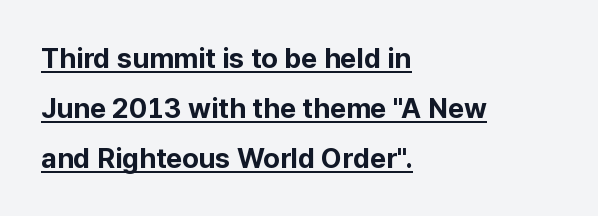
Q: Is the text bold? A: Yes.
Q: Is the text italic (slanted)? A: No, it is upright.
Q: Is the typeface a serif or a sans-serif typeface? A: Sans-serif.
Q: Is the text underlined? A: Yes.
Q: How is the paragraph aligned? A: Left-aligned.
Q: Is the spacing between letters normal or unusually wide? A: Normal.
Q: Width (condensed, normal, or wide)? A: Normal.
Q: Stroke contrast? A: Low.
Q: x-height? A: Medium.
Q: Monospaced? A: No.
